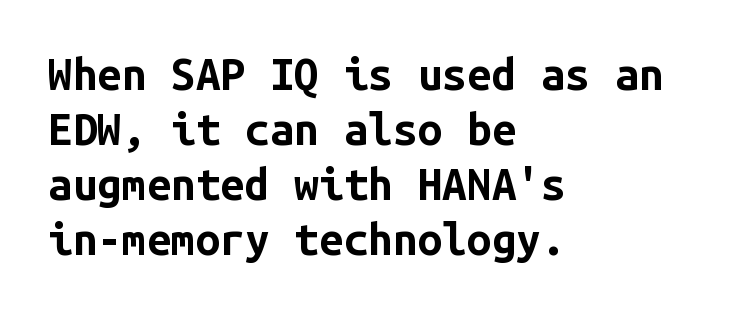
Strong, thick strokes mark this as bold type. The passage shown has conventional tracking throughout. The face used here is monospaced, like something from a code editor. Honestly, there is no underline to notice here at all. A normal amount of white space separates one row of letters from the next. Rendered with straight, roman letterforms.
